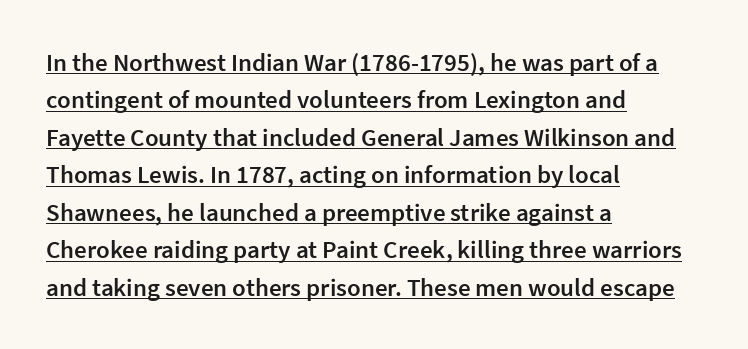
The line-height multiplier appears to be the usual default. No italicization has been applied; the sample stays upright. Compared with an ordinary text face, these strokes are moderately heavier — a semibold. The letters sit at their default tracking, neither squeezed nor spread.
